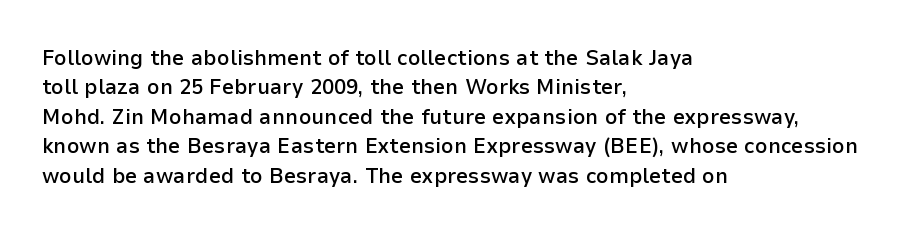
The image shows 22 px text type, upright; set left-aligned, normal line spacing (1.34x), normal letter spacing, not underlined.
